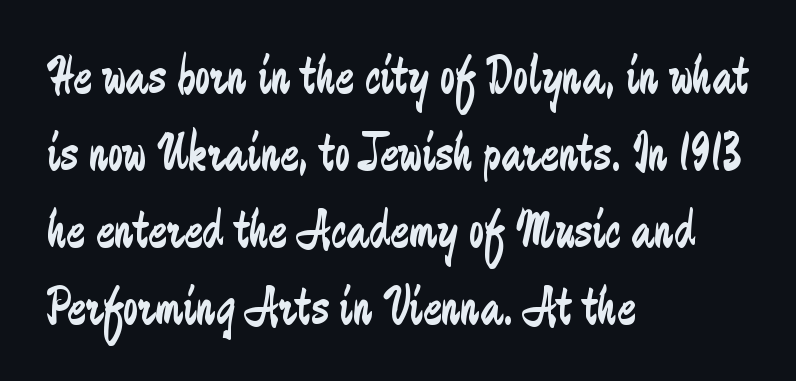
The image shows 55 px regular-weight, condensed sans-serif type; set left-aligned, normal line spacing (1.4x), normal letter spacing, not underlined; low stroke contrast and a medium x-height.
